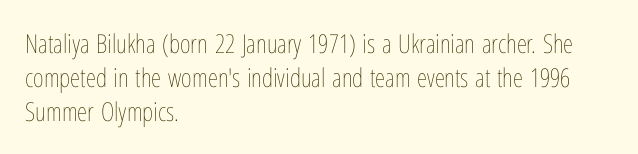
Descenders are the only things crossing below the line. Vertical strokes here are truly vertical. Compared with typical paragraphs, the rows here are spaced about the same. The setting favours the left margin, as ordinary paragraphs usually do.
